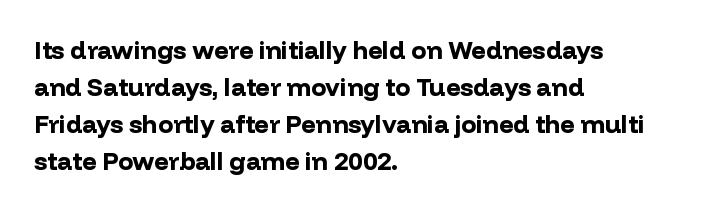
Q: Is the text bold? A: Yes.
Q: Is the text italic (slanted)? A: No, it is upright.
Q: Is the text underlined? A: No.
Q: How is the paragraph aligned? A: Left-aligned.
Q: Is the spacing between letters normal or unusually wide? A: Normal.
Q: Is the spacing between lines tight, normal or loose? A: Normal.
